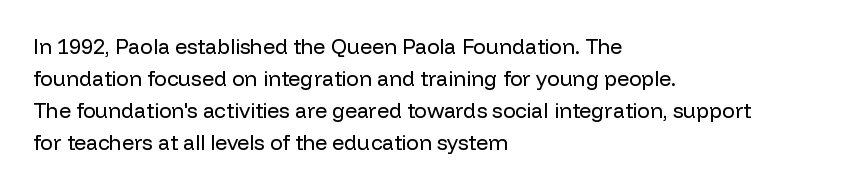
Q: Is the text bold? A: No.
Q: Is the text italic (slanted)? A: No, it is upright.
Q: Is the text underlined? A: No.
Q: How is the paragraph aligned? A: Left-aligned.
Q: Is the spacing between letters normal or unusually wide? A: Normal.
Q: Is the spacing between lines tight, normal or loose? A: Normal.
